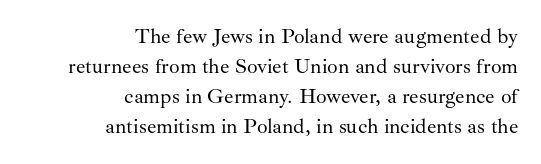
The image shows 21 px text type, upright; set right-aligned, normal line spacing (1.43x), normal letter spacing, not underlined.
